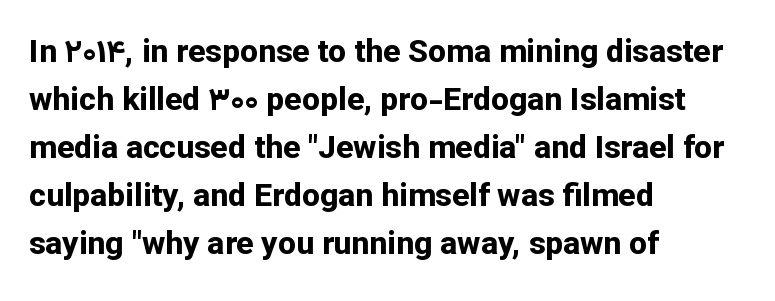
{"serif": "no", "italic": "no", "bold": "yes", "weight": "bold", "width": "normal", "stroke_contrast": "low", "x_height": "medium", "monospaced": "no", "underline": "no", "align": "left", "line_spacing": "normal", "line_spacing_ratio": 1.5, "letter_spacing": "normal", "letter_spacing_em": 0.0, "glyph_px": 32}
